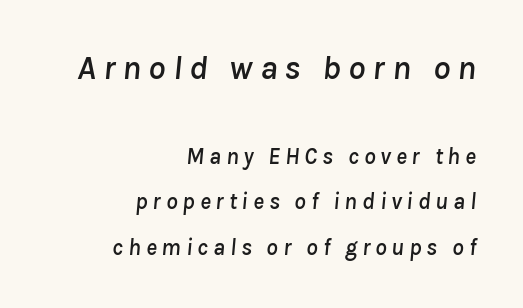
Q: Is the text italic (slanted)? A: Yes, it leans right by about 8 degrees.
Q: Is the text underlined? A: No.
Q: How is the paragraph aligned? A: Right-aligned.
Q: Is the spacing between letters normal or unusually wide? A: Unusually wide.
Q: Is the spacing between lines tight, normal or loose? A: Loose.
Q: Which block of text is set in a larger size, the first (top) or the second (bottom)? A: The first (top) one.
Q: Width (condensed, normal, or wide)? A: Normal.
Q: Stroke contrast? A: Low.
Q: x-height? A: Medium.
Q: Monospaced? A: No.
